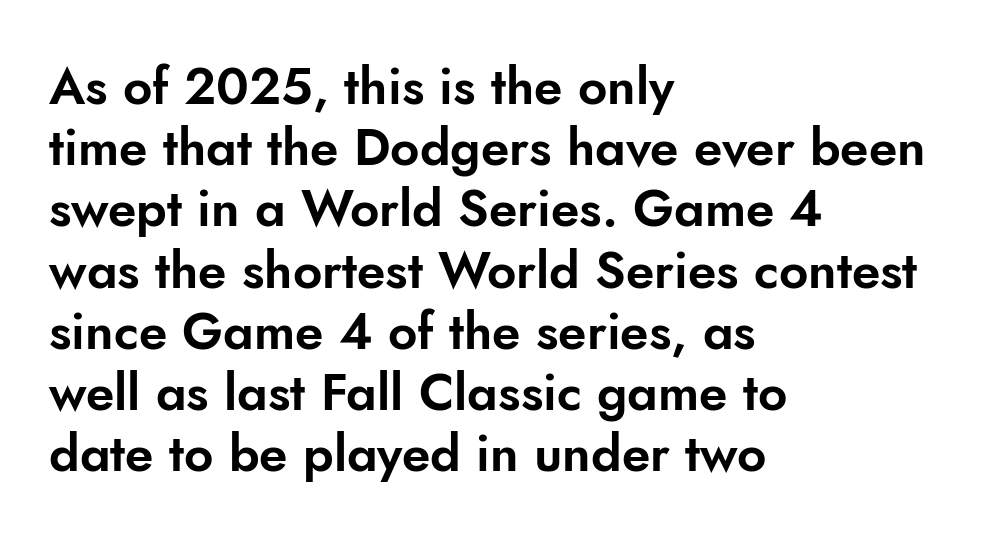
Nope, not italic — everything's standing straight. Characters follow at the spacing the type designer built in. The passage shown is typeset with a sans-serif family. Anything drawn beneath the words? Only blank space. Compared with a centered layout, this one pins lines to the left instead.
